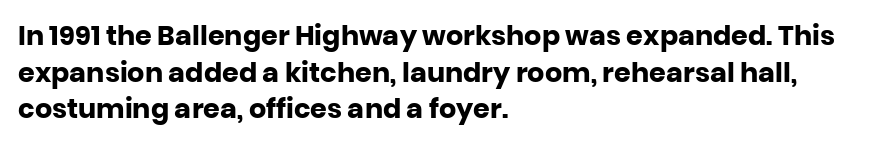
{"italic": "no", "bold": "yes", "underline": "no", "align": "left", "line_spacing": "normal", "line_spacing_ratio": 1.36, "letter_spacing": "normal", "letter_spacing_em": 0.0, "glyph_px": 27}
